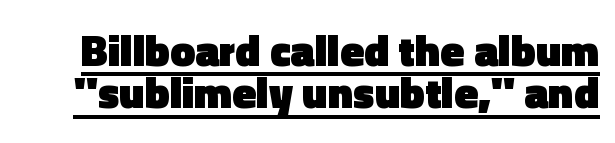
Q: Is the text bold? A: Yes.
Q: Is the text italic (slanted)? A: No, it is upright.
Q: Is the typeface a serif or a sans-serif typeface? A: Sans-serif.
Q: Is the text underlined? A: Yes.
Q: Is the spacing between letters normal or unusually wide? A: Normal.
Q: Is the spacing between lines tight, normal or loose? A: Tight.
Q: Width (condensed, normal, or wide)? A: Normal.
Q: x-height? A: Medium.
Q: Monospaced? A: No.
